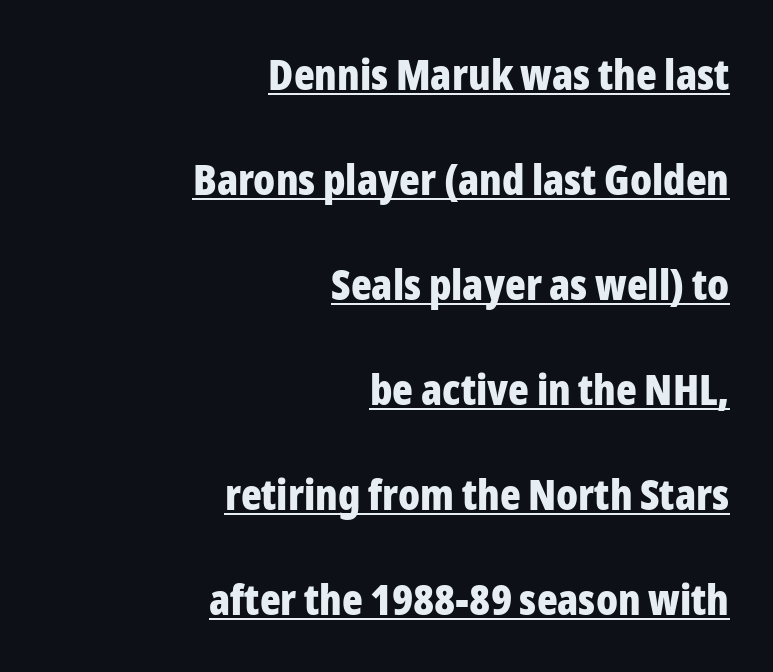
Q: Is the text bold? A: Yes.
Q: Is the text italic (slanted)? A: No, it is upright.
Q: Is the typeface a serif or a sans-serif typeface? A: Sans-serif.
Q: Is the text underlined? A: Yes.
Q: How is the paragraph aligned? A: Right-aligned.
Q: Is the spacing between letters normal or unusually wide? A: Normal.
Q: Is the spacing between lines tight, normal or loose? A: Loose.
Q: Width (condensed, normal, or wide)? A: Condensed.
Q: Stroke contrast? A: Low.
Q: x-height? A: Medium.
Q: Monospaced? A: No.
